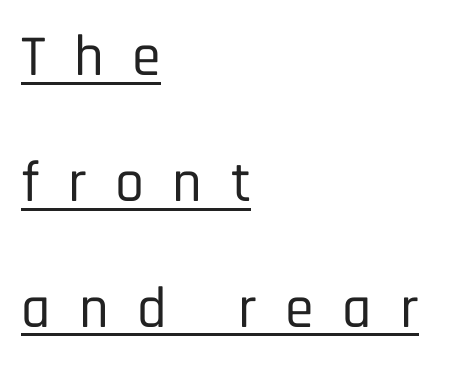
The image shows 58 px condensed sans-serif type, upright; set left-aligned, loose line spacing (2.17x), unusually wide letter spacing (+0.49 em), underlined; low stroke contrast and a large x-height.
